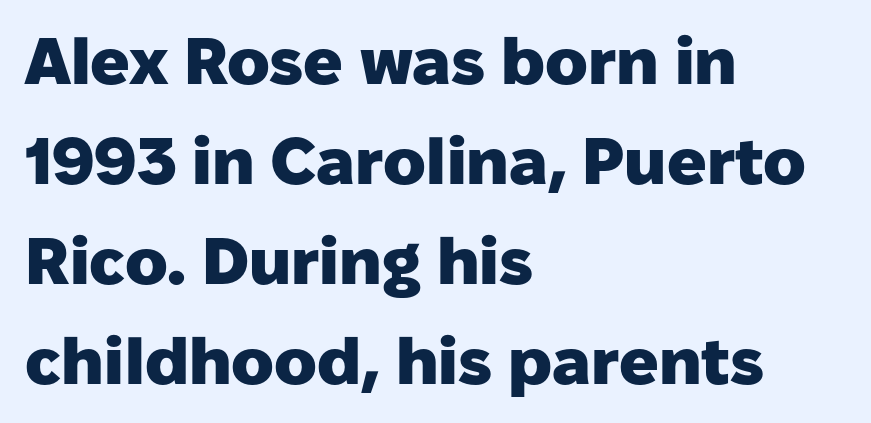
{"serif": "no", "italic": "no", "bold": "yes", "weight": "heavy", "width": "normal", "stroke_contrast": "low", "x_height": "medium", "monospaced": "no", "underline": "no", "align": "left", "line_spacing": "normal", "line_spacing_ratio": 1.54, "letter_spacing": "normal", "letter_spacing_em": 0.0, "glyph_px": 65}
